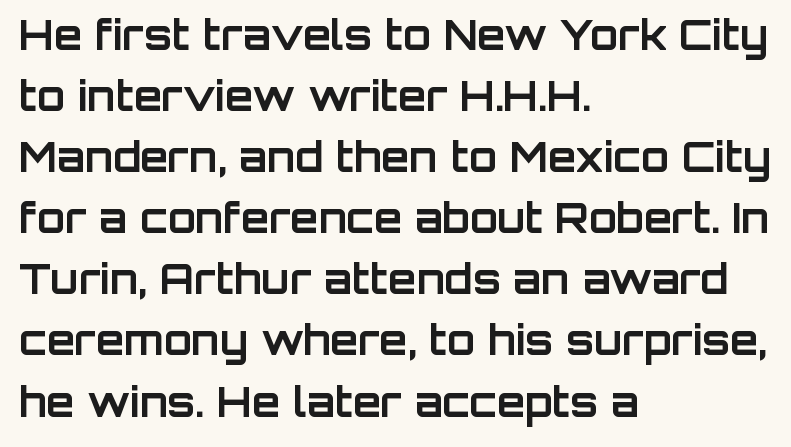
This block has exactly the height ordinary leading produces. The rendering anchors every line to the left-hand side. Is this a fixed-width face? No — the glyphs have proportional, varying widths. The designer went with a sans here, leaving each stem footless.
